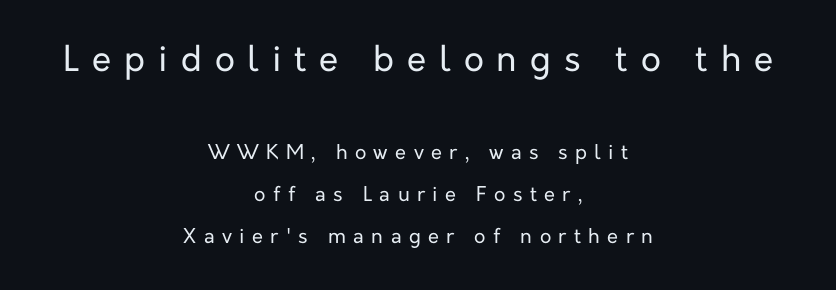
Upright lettering throughout. The line texture is sparse and dotted thanks to wide tracking. Weight class: somewhere from thin through regular. Note: no serifs on the glyphs.
